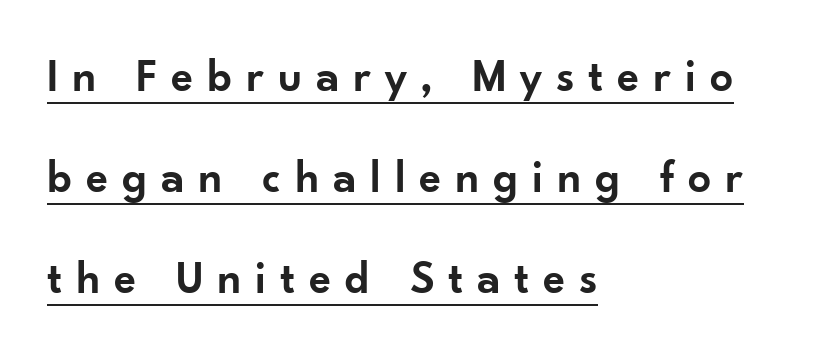
The image shows 46 px semibold sans-serif type, upright; set left-aligned, loose line spacing (2.2x), unusually wide letter spacing (+0.3 em), underlined; low stroke contrast and a small x-height.
